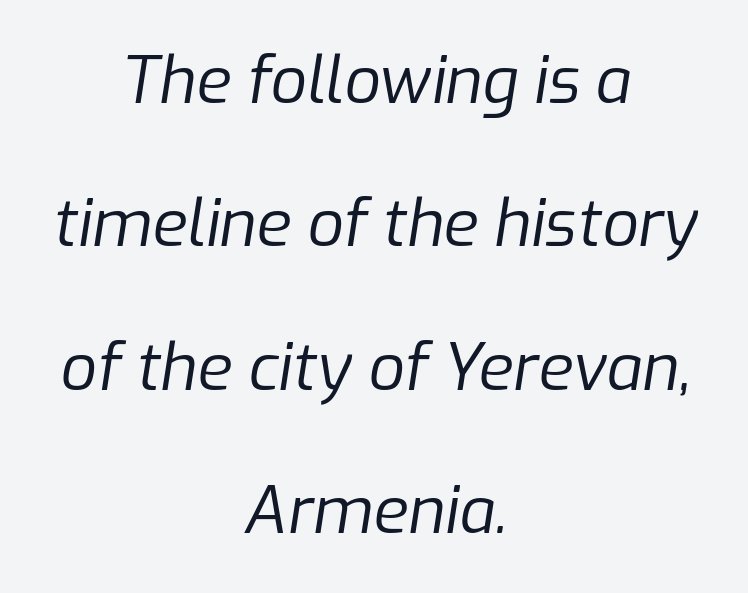
Caption: multi-line text, centered on the measure. A clean baseline with only descenders dipping below it. The specimen reads as italic at a glance. In terms of letterspacing, this is plain default setting. Is this a fixed-width face? No — the glyphs have proportional, varying widths. The leading is generous, giving the passage an open texture.
